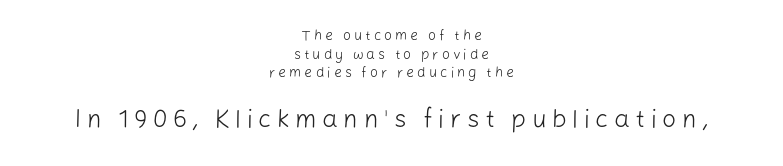
A typesetter would mark this as roman, not italic. You could only call the tracking loose — the letters float apart. Regular leading. Anything drawn beneath the words? Only blank space. Top chunk: small. Bottom chunk: large.
